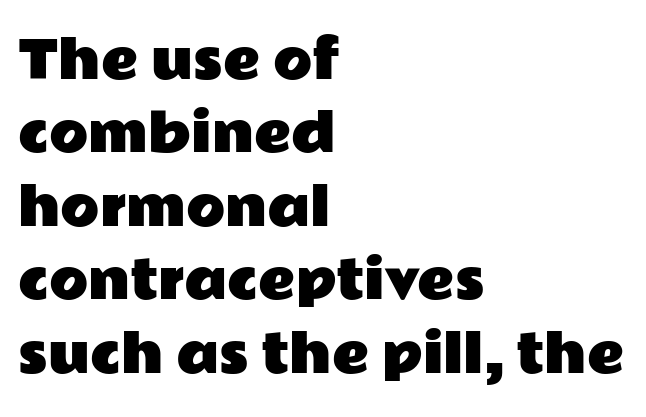
The image shows 51 px wide sans-serif type, upright; set left-aligned, normal line spacing (1.44x), normal letter spacing, not underlined; low stroke contrast and a medium x-height.
